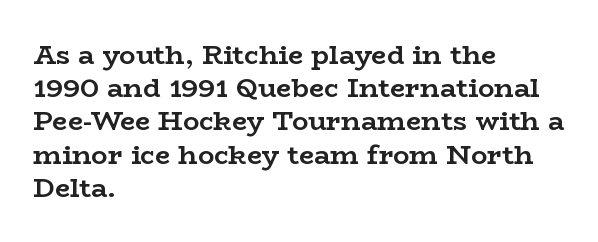
There is no visible air inserted between adjacent glyphs. In terms of weight, the rendering is a true, heavy bold. Visually the block forms a straight wall on the left and a jagged coastline on the right. Lines of text with bare space underneath. If you drew a line through each stem, it would be perfectly vertical.
